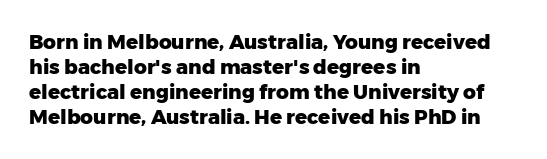
Q: Is the text bold? A: Yes.
Q: Is the text italic (slanted)? A: No, it is upright.
Q: Is the text underlined? A: No.
Q: How is the paragraph aligned? A: Left-aligned.
Q: Is the spacing between letters normal or unusually wide? A: Normal.
Q: Is the spacing between lines tight, normal or loose? A: Normal.
